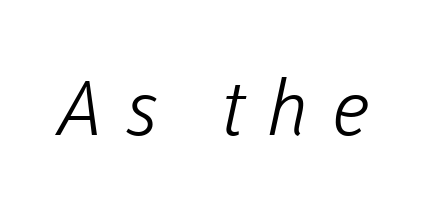
{"serif": "no", "bold": "no", "weight": "light", "width": "normal", "stroke_contrast": "low", "x_height": "medium", "monospaced": "no", "underline": "no", "letter_spacing": "wide", "letter_spacing_em": 0.3, "glyph_px": 76}
